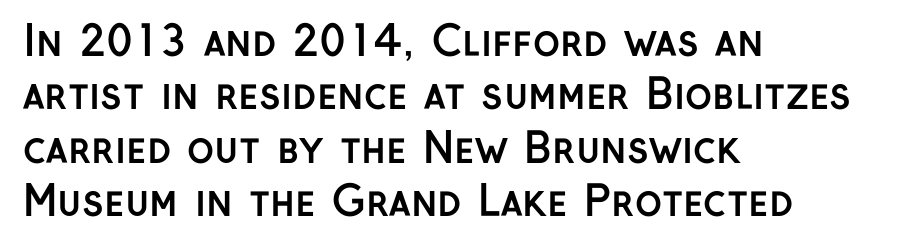
The typesetter chose a ragged-right arrangement here. I'd describe the lettering as bold — thick and assertive. Notice how descenders clear the ascenders below comfortably — that's standard leading. This sample uses a sans-serif face. Default kerning and tracking; the words read as compact shapes. Bare-footed words on every line.
